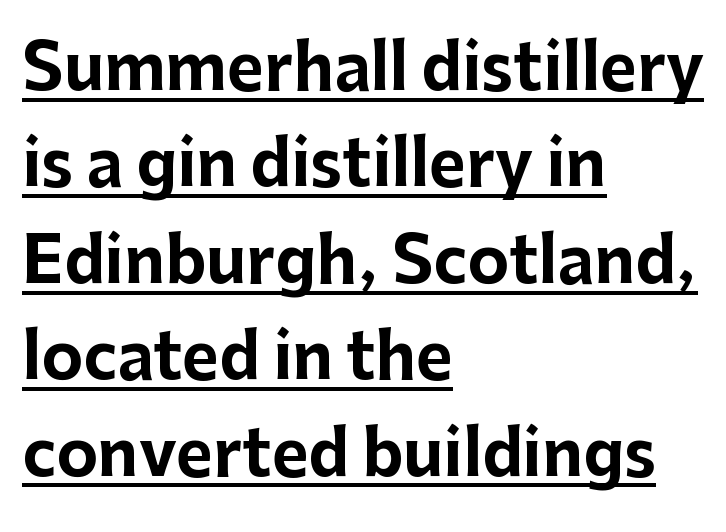
Honestly, the underline is the first thing you notice here. Quick note: not italic, upright. The face used here has the dense, thick strokes of a bold. This sample is left-justified, so line endings fall wherever the words run out. The face used here is a sans, in the tradition of grotesques and geometrics.
